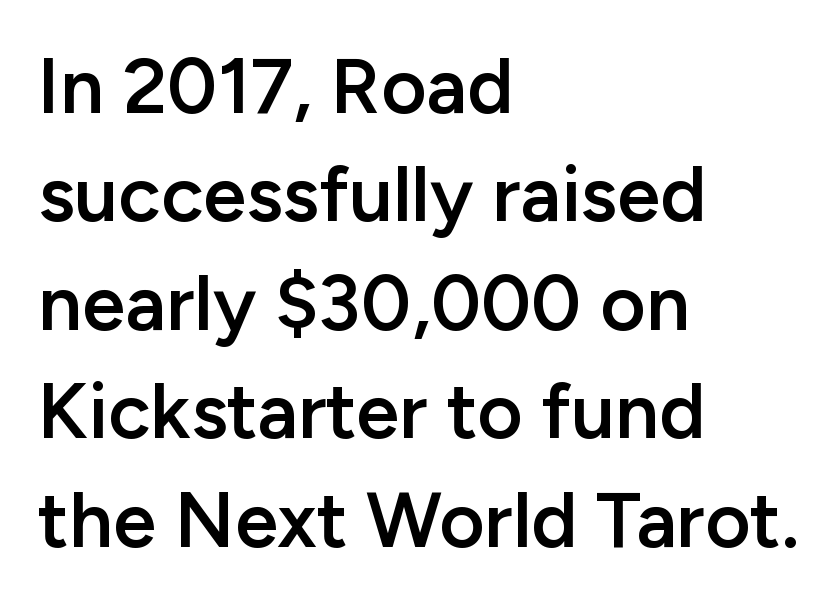
{"serif": "no", "italic": "no", "bold": "semi", "weight": "semibold", "width": "normal", "stroke_contrast": "low", "x_height": "medium", "monospaced": "no", "underline": "no", "align": "left", "line_spacing": "normal", "line_spacing_ratio": 1.39, "letter_spacing": "normal", "letter_spacing_em": 0.0, "glyph_px": 78}
